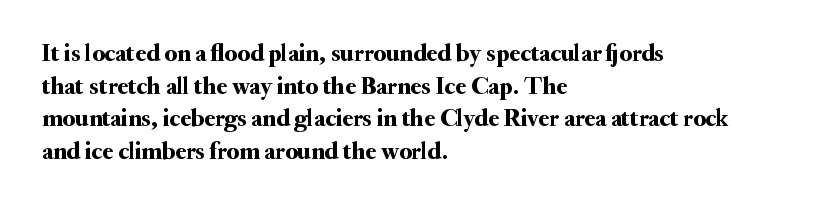
Q: Is the text italic (slanted)? A: No, it is upright.
Q: Is the text underlined? A: No.
Q: How is the paragraph aligned? A: Left-aligned.
Q: Is the spacing between letters normal or unusually wide? A: Normal.
Q: Is the spacing between lines tight, normal or loose? A: Normal.
